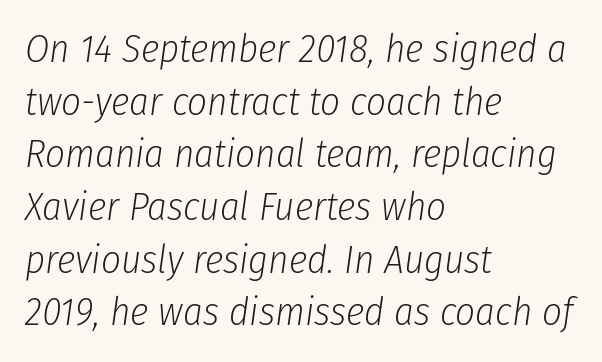
The line texture is even and compact thanks to regular tracking. The specimen reads as italic at a glance. The weight tops out at a normal text grade. Line spacing here is normal. Compared with a centered layout, this one pins lines to the left instead.
